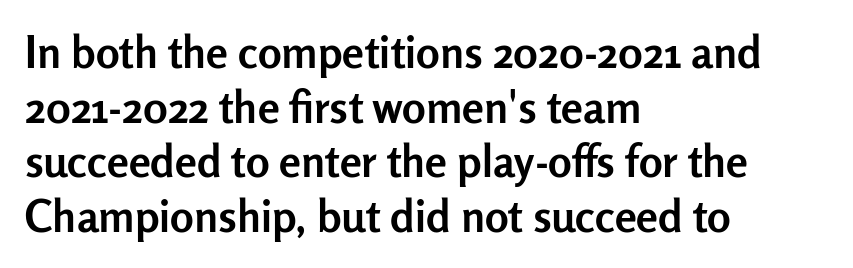
{"serif": "no", "italic": "no", "bold": "yes", "weight": "semibold", "width": "normal", "stroke_contrast": "low", "x_height": "medium", "monospaced": "no", "underline": "no", "align": "left", "line_spacing_ratio": 1.24, "letter_spacing": "normal", "letter_spacing_em": 0.0, "glyph_px": 44}
